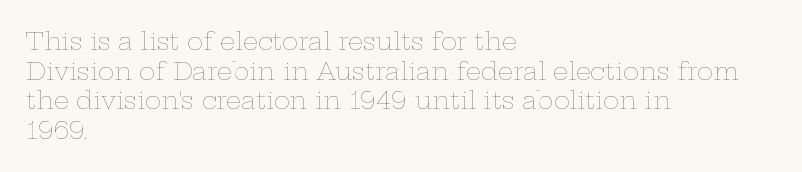
{"italic": "no", "bold": "no", "underline": "no", "align": "left", "line_spacing_ratio": 1.23, "letter_spacing": "normal", "letter_spacing_em": 0.0, "glyph_px": 24}
